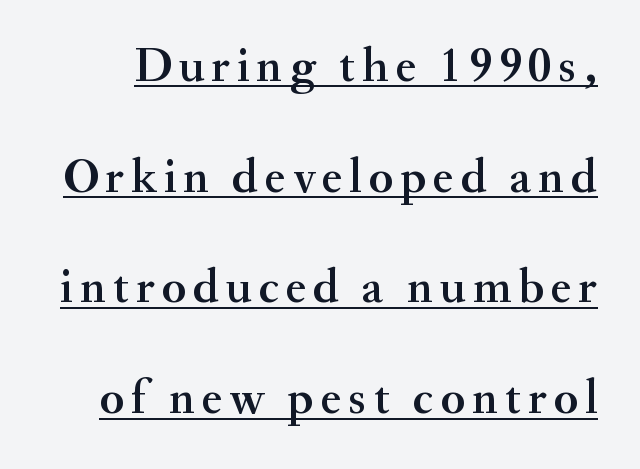
The image shows 49 px serif type, upright; set loose line spacing (2.26x), underlined; medium stroke contrast and a small x-height.
